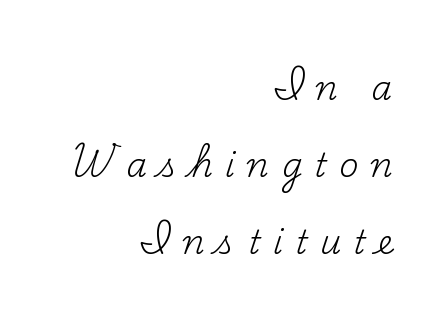
Q: Is the text bold? A: No.
Q: Is the text italic (slanted)? A: Yes.
Q: Is the typeface a serif or a sans-serif typeface? A: Serif.
Q: Is the text underlined? A: No.
Q: How is the paragraph aligned? A: Right-aligned.
Q: Is the spacing between letters normal or unusually wide? A: Unusually wide.
Q: Is the spacing between lines tight, normal or loose? A: Loose.
Q: Width (condensed, normal, or wide)? A: Normal.
Q: Stroke contrast? A: Medium.
Q: x-height? A: Small.
Q: Monospaced? A: No.
